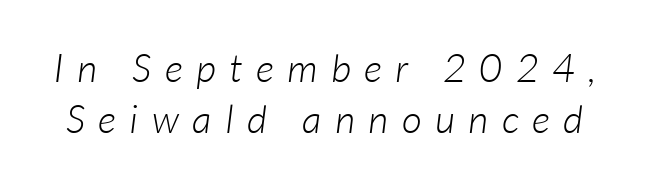
Q: Is the text bold? A: No.
Q: Is the text italic (slanted)? A: Yes, it leans right by about 7 degrees.
Q: Is the text underlined? A: No.
Q: Is the spacing between letters normal or unusually wide? A: Unusually wide.
Q: Is the spacing between lines tight, normal or loose? A: Normal.
Q: Width (condensed, normal, or wide)? A: Normal.
Q: Stroke contrast? A: Low.
Q: x-height? A: Medium.
Q: Monospaced? A: No.
